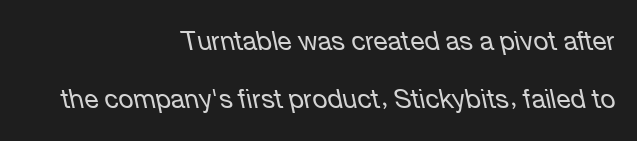
No heavy texture on the line: the type isn't bold. Looking at the ascenders, they clearly lean. Does extra space separate the letters? No, they use regular spacing. Anything drawn beneath the words? Only blank space. What's the leading like? Stretched, with rows far apart.
